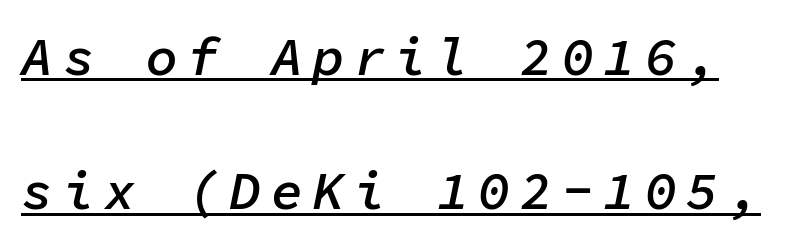
Italic? Definitely — the glyphs are oblique. Whoever set this chose breathing room over compactness in the vertical rhythm. These characters rest on top of a visible drawn line. This is moderately heavy type, rendered in semibold. Note the uniform advance width — an 'i' takes as much space as an 'm'.
